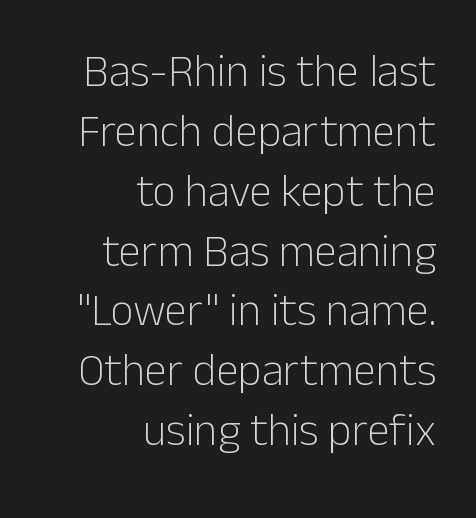
The image shows 45 px light sans-serif type, upright; set right-aligned, normal line spacing (1.33x), normal letter spacing, not underlined; low stroke contrast and a medium x-height.
